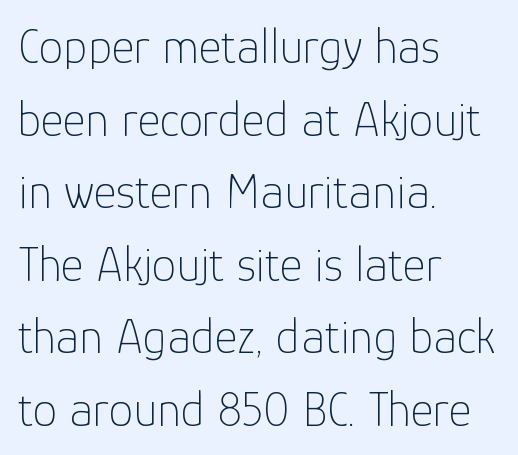
Q: Is the text bold? A: No.
Q: Is the text italic (slanted)? A: No, it is upright.
Q: Is the typeface a serif or a sans-serif typeface? A: Sans-serif.
Q: Is the text underlined? A: No.
Q: How is the paragraph aligned? A: Left-aligned.
Q: Is the spacing between letters normal or unusually wide? A: Normal.
Q: Is the spacing between lines tight, normal or loose? A: Normal.
Q: Width (condensed, normal, or wide)? A: Normal.
Q: Stroke contrast? A: Low.
Q: x-height? A: Medium.
Q: Monospaced? A: No.
